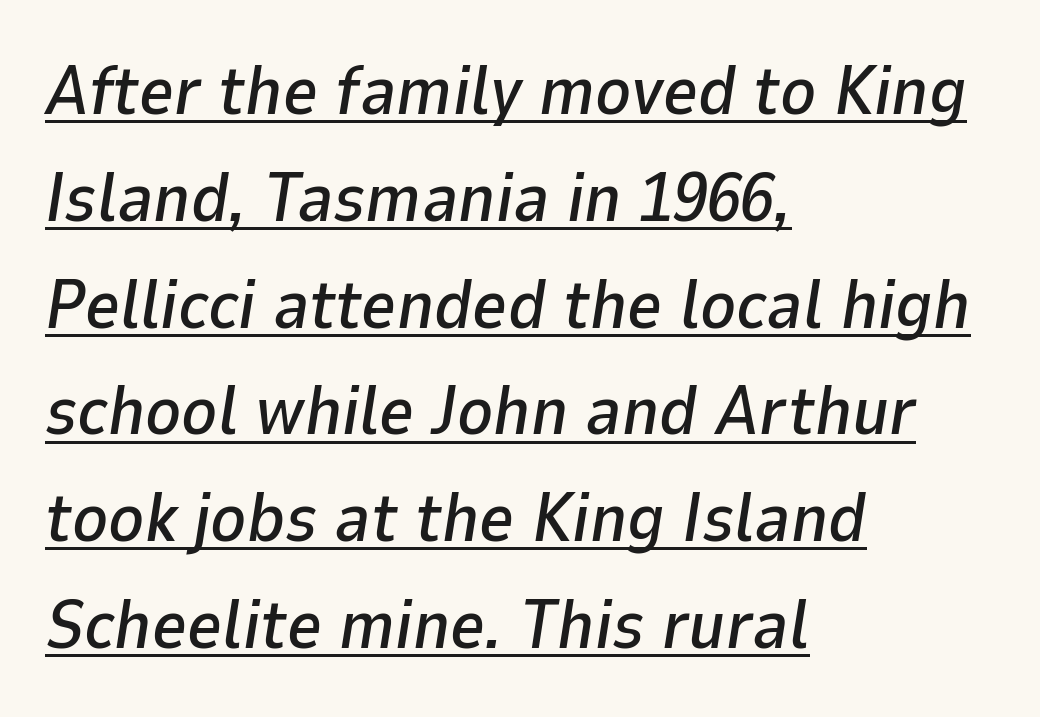
The image shows 68 px text type, italic (leaning right); set left-aligned, normal line spacing (1.57x), normal letter spacing, underlined; low stroke contrast and a medium x-height.
